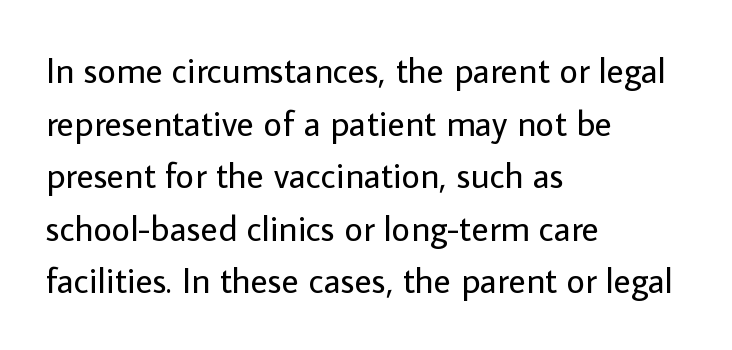
{"serif": "no", "italic": "no", "bold": "no", "weight": "regular", "width": "normal", "stroke_contrast": "low", "x_height": "medium", "monospaced": "no", "underline": "no", "align": "left", "line_spacing": "normal", "line_spacing_ratio": 1.46, "letter_spacing": "normal", "letter_spacing_em": 0.0, "glyph_px": 36}
